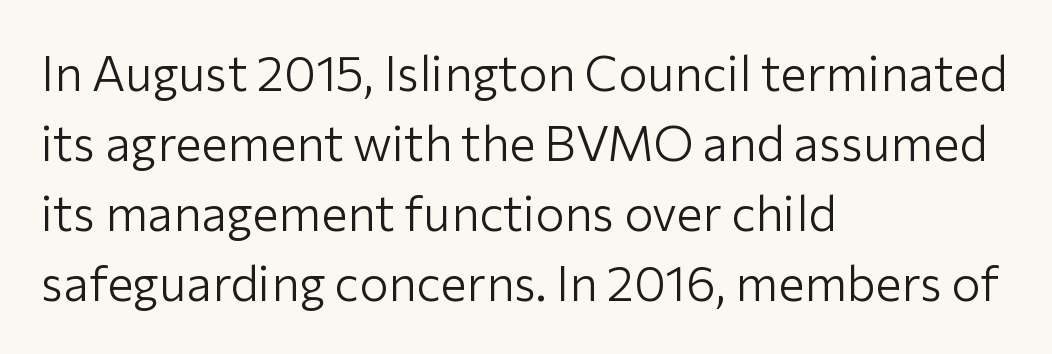
{"serif": "no", "italic": "no", "bold": "no", "weight": "light", "width": "normal", "stroke_contrast": "low", "x_height": "medium", "monospaced": "no", "underline": "no", "align": "left", "line_spacing": "normal", "line_spacing_ratio": 1.43, "letter_spacing": "normal", "letter_spacing_em": 0.0, "glyph_px": 49}
